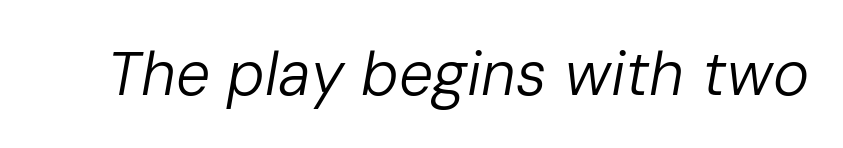
Short note: letters normally spaced. The baseline area is clear. The letters advance in unequal steps, a hallmark of proportional type. The weight would be labelled regular, book, light, or lighter still. Italic? Definitely — the glyphs are oblique.
